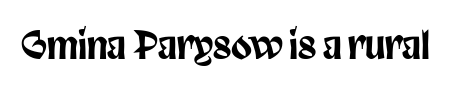
When letters stand straight like this, we call the style roman or upright. The specimen omits any rule beneath the text block's lines. To sum up the face: it is a sans, with no serifs. Spacing between characters is what you'd get straight out of the box. The face used here is proportionally spaced, like ordinary book or web type.
